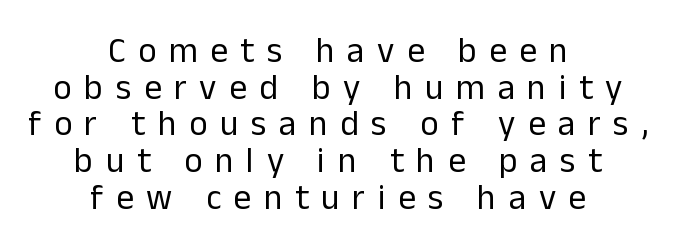
Weight: regular or lighter. A typesetter would call this heavily tracked-out type. The passage shown is typed in a proportional face where columns would drift. Notice how the stems are strictly vertical — no italics here. This rendering features lettering with no underline. Look at the bottom of the vertical strokes: they stop flat, with no serifs.
